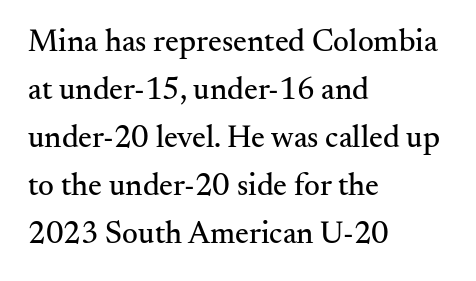
Q: Is the text italic (slanted)? A: No, it is upright.
Q: Is the typeface a serif or a sans-serif typeface? A: Serif.
Q: Is the text underlined? A: No.
Q: How is the paragraph aligned? A: Left-aligned.
Q: Is the spacing between letters normal or unusually wide? A: Normal.
Q: Is the spacing between lines tight, normal or loose? A: Normal.
Q: Width (condensed, normal, or wide)? A: Normal.
Q: Stroke contrast? A: Medium.
Q: x-height? A: Small.
Q: Monospaced? A: No.
